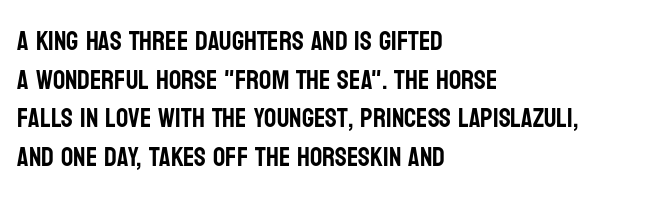
{"italic": "no", "underline": "no", "align": "left", "line_spacing": "normal", "line_spacing_ratio": 1.43, "letter_spacing": "normal", "letter_spacing_em": 0.0, "glyph_px": 27}
